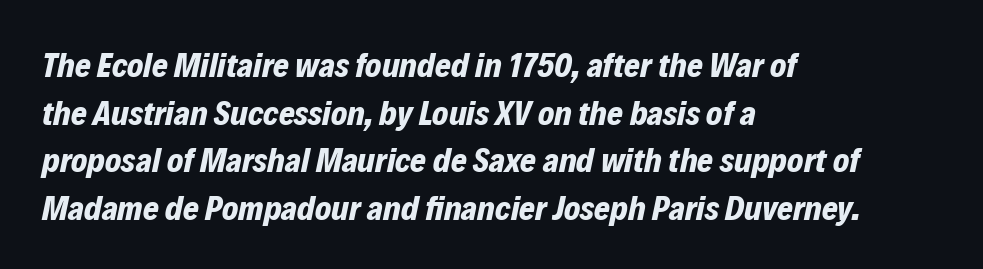
Q: Is the text bold? A: Yes.
Q: Is the text italic (slanted)? A: Yes, it leans right by about 12 degrees.
Q: Is the text underlined? A: No.
Q: How is the paragraph aligned? A: Left-aligned.
Q: Is the spacing between letters normal or unusually wide? A: Normal.
Q: Is the spacing between lines tight, normal or loose? A: Normal.
Q: Width (condensed, normal, or wide)? A: Normal.
Q: Stroke contrast? A: Low.
Q: x-height? A: Medium.
Q: Monospaced? A: No.
